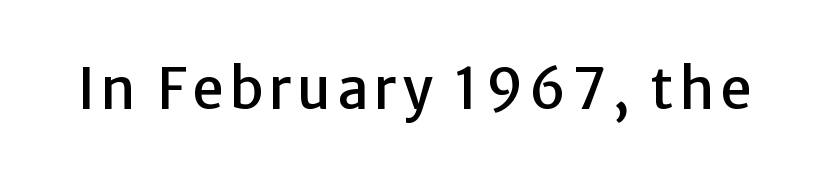
The image shows 56 px sans-serif type, upright; set not underlined; low stroke contrast and a medium x-height.
